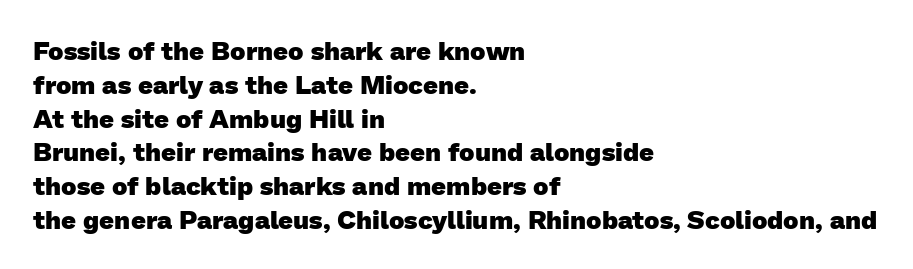
A bare baseline throughout the passage. A full-strength bold gives these letters their thick strokes. Glyph-to-glyph distance matches everyday printed text. The paragraph has a hard left edge and a soft right edge.
